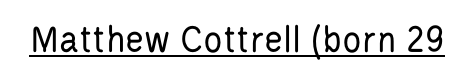
Vertical stems look standard width or narrower in stroke. Nothing unusual about the tracking: characters are spaced as the font intends. Looks like regular typesetting: each glyph gets only the width it needs. The characters display no serif detailing; their extremities are plain. The words here are underlined.
